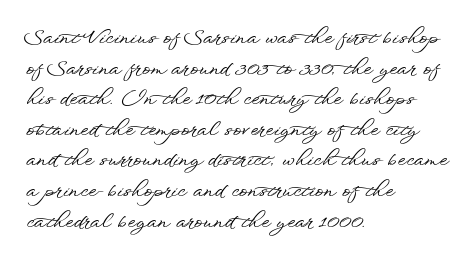
Q: Is the text italic (slanted)? A: Yes.
Q: Is the text underlined? A: No.
Q: How is the paragraph aligned? A: Left-aligned.
Q: Is the spacing between letters normal or unusually wide? A: Normal.
Q: Is the spacing between lines tight, normal or loose? A: Normal.
